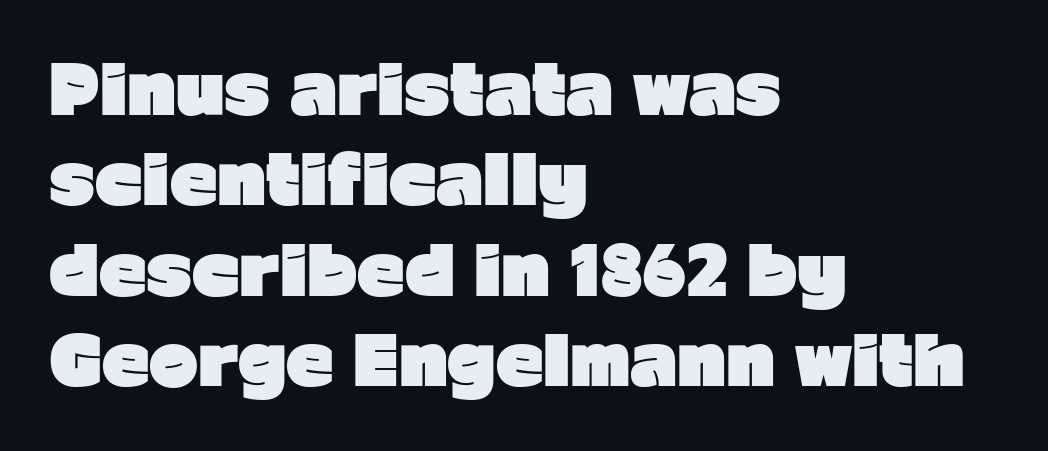
The image shows 66 px heavy sans-serif type, upright; set left-aligned, normal line spacing (1.37x), normal letter spacing, not underlined; low stroke contrast and a medium x-height.
